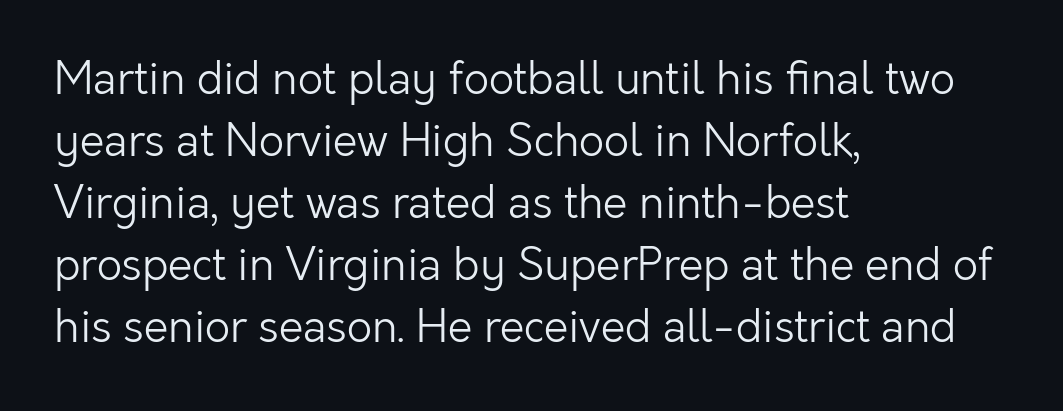
Nope, no serifs anywhere on these letters. Posture: upright roman. The tracking reads as untouched default to a designer's eye. Any mark beneath the type? The region is blank.
